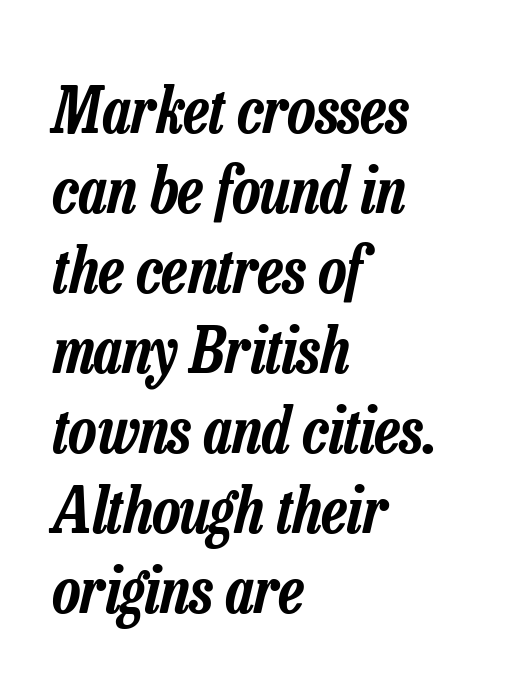
Q: Is the text italic (slanted)? A: Yes, it leans right by about 13 degrees.
Q: Is the text underlined? A: No.
Q: How is the paragraph aligned? A: Left-aligned.
Q: Is the spacing between letters normal or unusually wide? A: Normal.
Q: Is the spacing between lines tight, normal or loose? A: Normal.
Q: Width (condensed, normal, or wide)? A: Condensed.
Q: Stroke contrast? A: Low.
Q: x-height? A: Medium.
Q: Monospaced? A: No.
